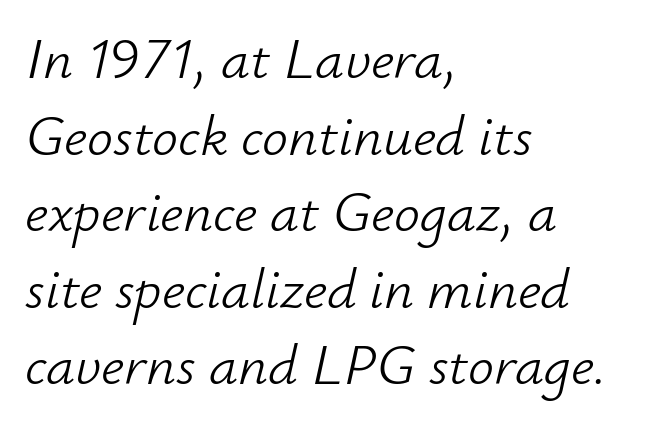
{"italic": "yes", "lean": "right", "slant_degrees": 12, "bold": "no", "weight": "light", "width": "normal", "stroke_contrast": "low", "x_height": "small", "monospaced": "no", "underline": "no", "align": "left", "line_spacing": "normal", "line_spacing_ratio": 1.32, "letter_spacing": "normal", "letter_spacing_em": 0.0, "glyph_px": 58}
